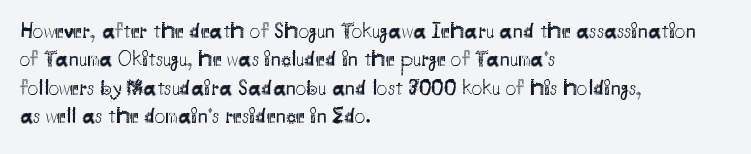
The image shows 21 px text type, upright; set left-aligned, normal line spacing (1.35x), normal letter spacing, not underlined.
